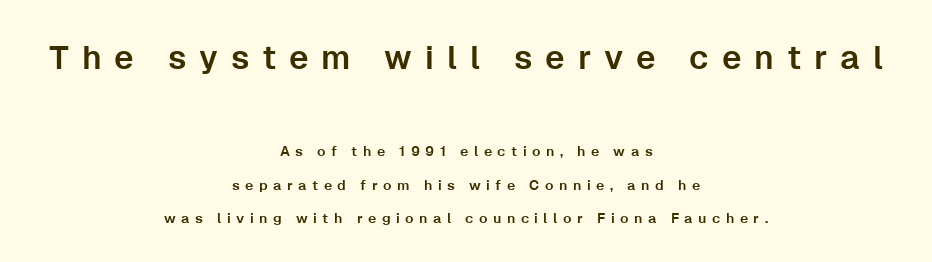
This rendering features lettering with no underline. Is this a fixed-width face? No — the glyphs have proportional, varying widths. Check where the strokes stop: nothing finishes them off — pure sans. What stands out about the letter spacing? Its width — letters are far apart. Successive baselines arrive slowly, with a big drop between each. Posture: vertical.
